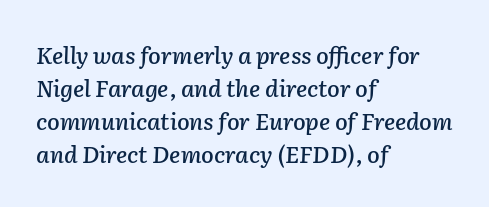
Q: Is the text italic (slanted)? A: Yes, it leans right by about 2 degrees.
Q: Is the text underlined? A: No.
Q: How is the paragraph aligned? A: Left-aligned.
Q: Is the spacing between letters normal or unusually wide? A: Normal.
Q: Is the spacing between lines tight, normal or loose? A: Normal.
